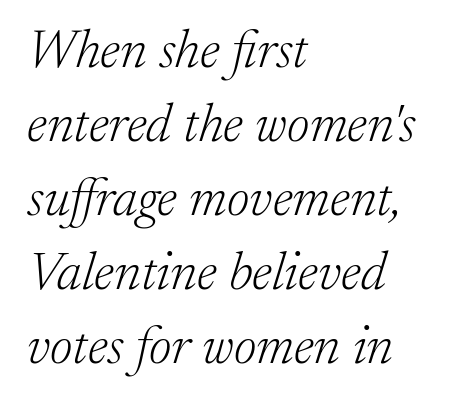
The image shows 54 px light serif type, italic (leaning right); set left-aligned, normal line spacing (1.37x), normal letter spacing, not underlined; low stroke contrast and a medium x-height.
